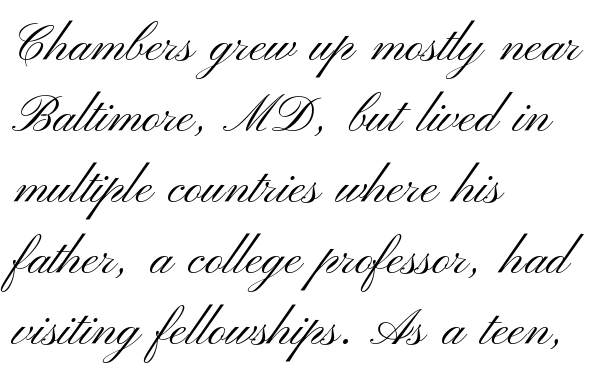
The image shows 50 px light, wide sans-serif type; set left-aligned, normal line spacing (1.42x), normal letter spacing, not underlined; medium stroke contrast and a small x-height.
